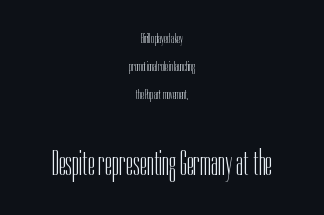
{"serif": "no", "italic": "no", "bold": "no", "weight": "light", "width": "condensed", "stroke_contrast": "low", "x_height": "medium", "monospaced": "no", "underline": "no", "align": "center", "line_spacing": "loose", "line_spacing_ratio": 2.01, "letter_spacing": "normal", "letter_spacing_em": 0.0, "larger_block": "second", "size_ratio": 2.57, "glyph_px": 36}
